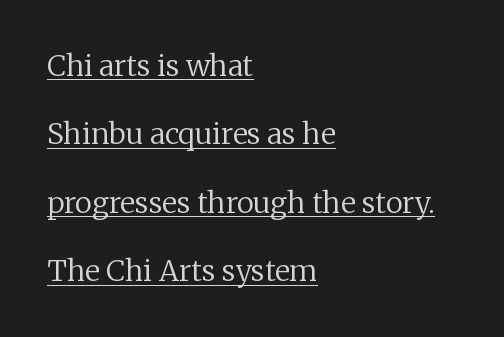
The image shows 29 px regular-weight serif type, upright; set left-aligned, loose line spacing (2.36x), normal letter spacing, underlined; low stroke contrast and a medium x-height.
